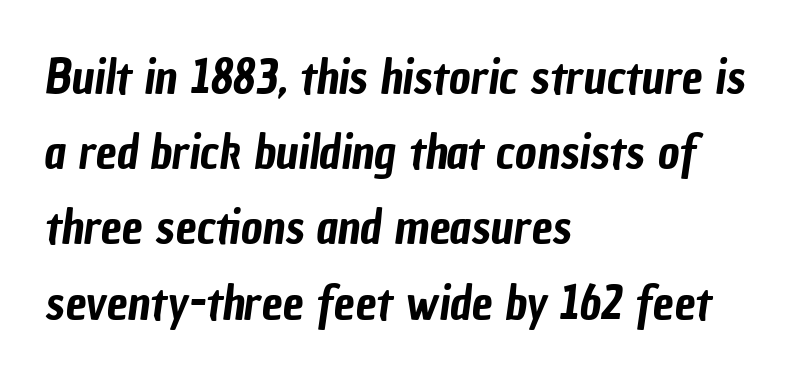
Q: Is the typeface a serif or a sans-serif typeface? A: Sans-serif.
Q: Is the text underlined? A: No.
Q: How is the paragraph aligned? A: Left-aligned.
Q: Is the spacing between letters normal or unusually wide? A: Normal.
Q: Is the spacing between lines tight, normal or loose? A: Normal.
Q: Width (condensed, normal, or wide)? A: Condensed.
Q: Stroke contrast? A: Low.
Q: x-height? A: Medium.
Q: Monospaced? A: No.
